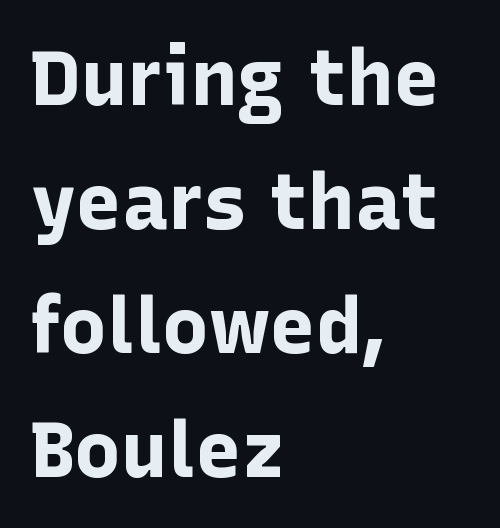
Q: Is the text bold? A: Yes.
Q: Is the text italic (slanted)? A: No, it is upright.
Q: Is the typeface a serif or a sans-serif typeface? A: Sans-serif.
Q: Is the text underlined? A: No.
Q: How is the paragraph aligned? A: Left-aligned.
Q: Is the spacing between letters normal or unusually wide? A: Normal.
Q: Is the spacing between lines tight, normal or loose? A: Normal.
Q: Width (condensed, normal, or wide)? A: Normal.
Q: Stroke contrast? A: Low.
Q: x-height? A: Medium.
Q: Monospaced? A: No.
